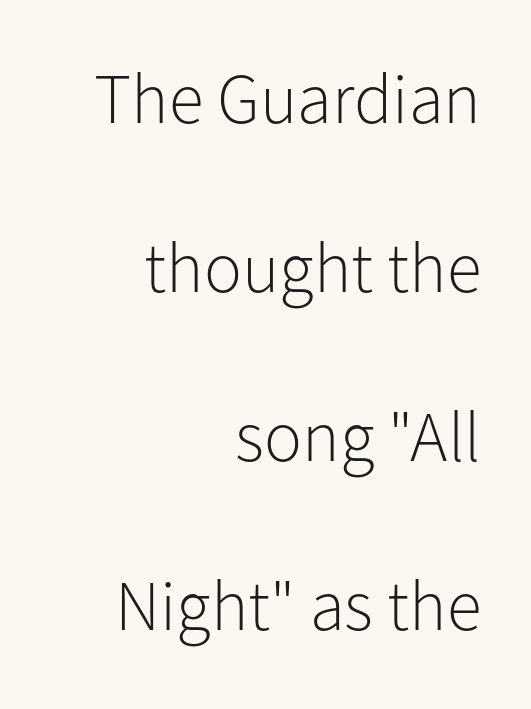
The image shows 71 px light sans-serif type, upright; set right-aligned, loose line spacing (2.38x), normal letter spacing, not underlined; low stroke contrast and a medium x-height.
